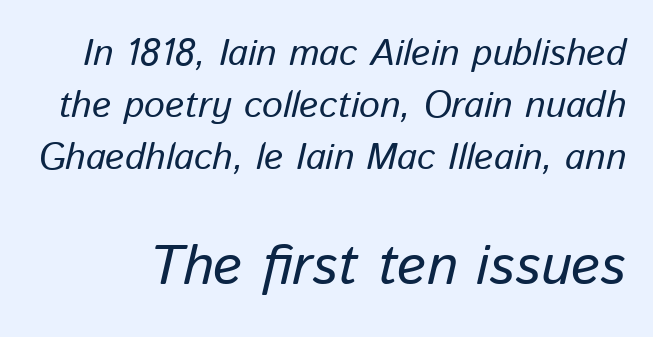
{"italic": "yes", "lean": "right", "slant_degrees": 13, "bold": "no", "weight": "regular", "width": "normal", "stroke_contrast": "low", "x_height": "medium", "monospaced": "no", "underline": "no", "line_spacing": "normal", "line_spacing_ratio": 1.4, "letter_spacing": "normal", "letter_spacing_em": 0.0, "larger_block": "second", "size_ratio": 1.51, "glyph_px": 56}
